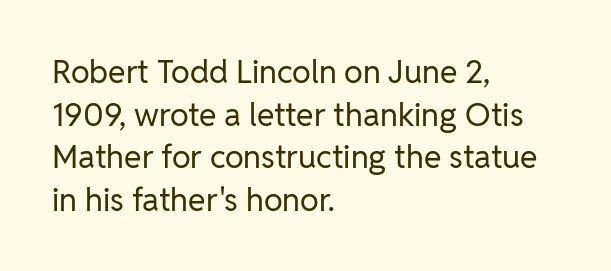
{"serif": "no", "italic": "no", "bold": "no", "weight": "regular", "width": "normal", "stroke_contrast": "low", "x_height": "medium", "monospaced": "no", "underline": "no", "align": "left", "line_spacing": "normal", "line_spacing_ratio": 1.33, "letter_spacing": "normal", "letter_spacing_em": 0.0, "glyph_px": 32}
